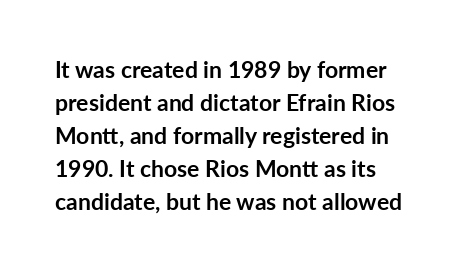
Q: Is the text bold? A: Yes.
Q: Is the text italic (slanted)? A: No, it is upright.
Q: Is the text underlined? A: No.
Q: Is the spacing between letters normal or unusually wide? A: Normal.
Q: Is the spacing between lines tight, normal or loose? A: Normal.
